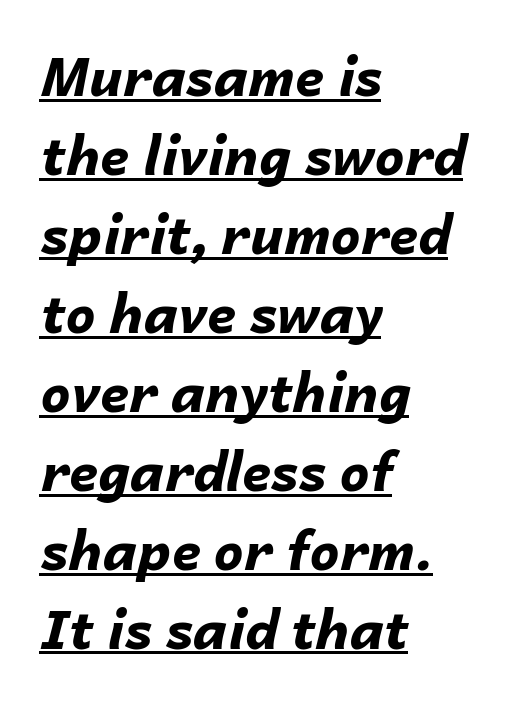
The image shows 53 px bold type, italic (leaning right); set left-aligned, normal line spacing (1.49x), normal letter spacing, underlined; low stroke contrast and a medium x-height.
